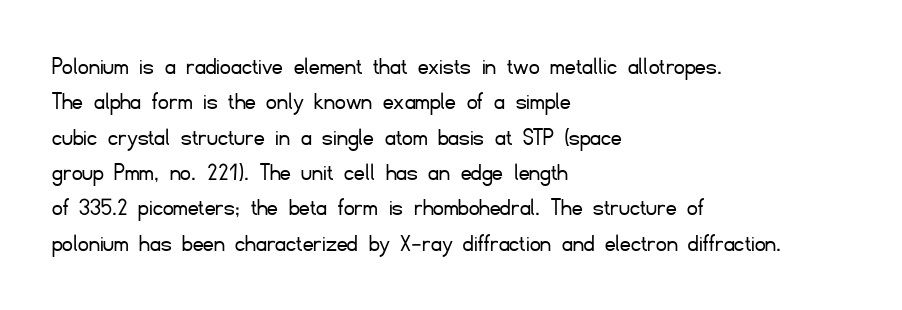
The image shows 26 px text type, upright; set left-aligned, normal line spacing (1.36x), normal letter spacing, not underlined.
